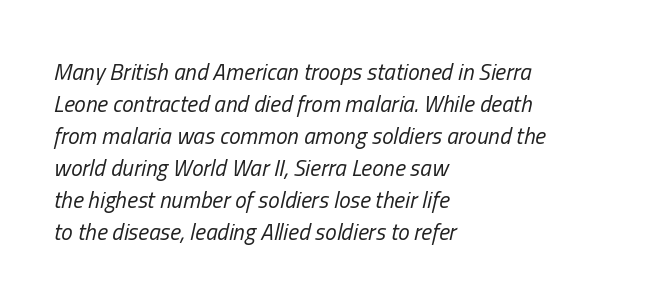
{"italic": "yes", "lean": "right", "slant_degrees": 13, "bold": "no", "underline": "no", "align": "left", "line_spacing": "normal", "line_spacing_ratio": 1.39, "letter_spacing": "normal", "letter_spacing_em": 0.0, "glyph_px": 23}
